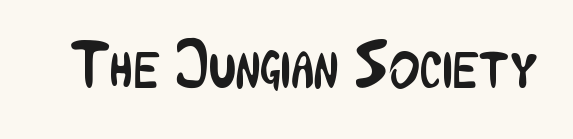
The image shows 66 px regular-weight, condensed sans-serif type, upright; set normal letter spacing, not underlined; low stroke contrast and a medium x-height.
